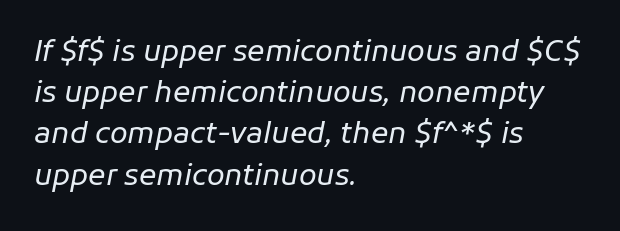
Check under the words: just untouched page. These lines are rendered in a variable-pitch font. Compared with typical body copy, the letter spacing here is the same. When letters slant like this, we call the style italic. Stroke mass is kept to a normal reading level or below.
